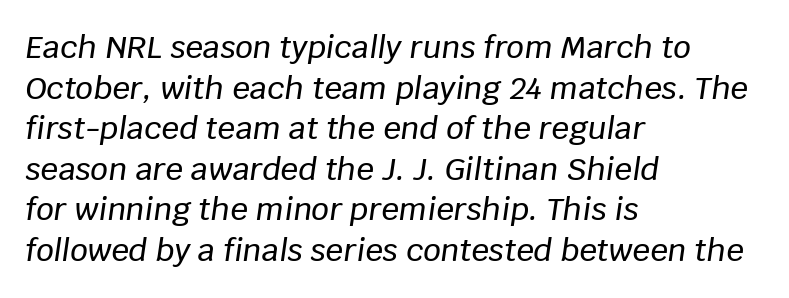
Emphasis-style slanted type is in use. The face used here is proportionally spaced, like ordinary book or web type. Is the block centered? No — it sits flush against the left margin. The foot of each line stays bare and open. This block has exactly the height ordinary leading produces. Here the glyphs are tracked normally, forming tight word shapes.
